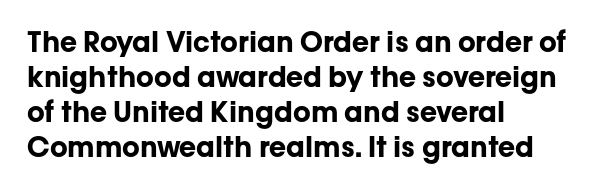
The image shows 28 px bold sans-serif type, upright; set left-aligned, normal line spacing (1.25x), normal letter spacing, not underlined; low stroke contrast and a medium x-height.
